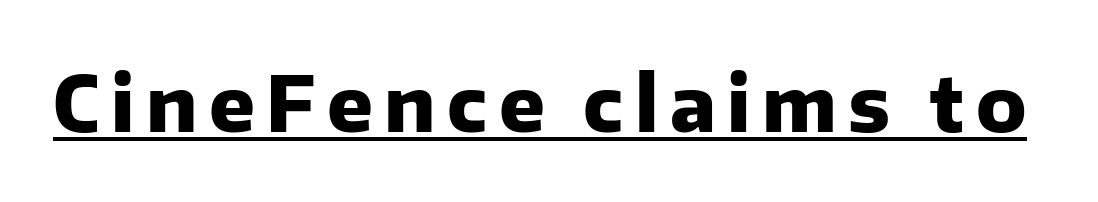
Q: Is the text bold? A: Yes.
Q: Is the text italic (slanted)? A: No, it is upright.
Q: Is the typeface a serif or a sans-serif typeface? A: Sans-serif.
Q: Is the text underlined? A: Yes.
Q: Width (condensed, normal, or wide)? A: Normal.
Q: Stroke contrast? A: Low.
Q: x-height? A: Medium.
Q: Monospaced? A: No.
